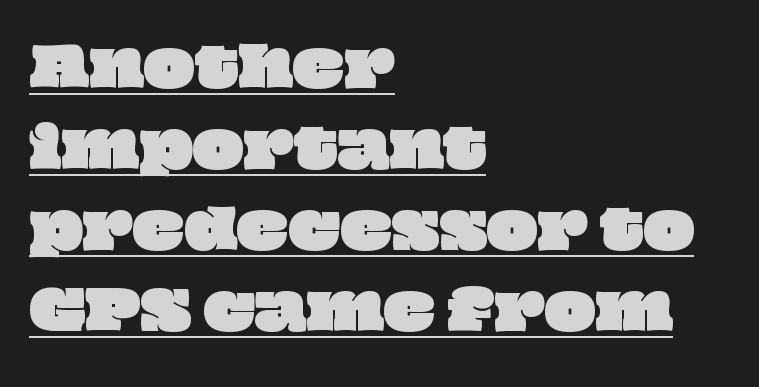
Q: Is the text underlined? A: Yes.
Q: How is the paragraph aligned? A: Left-aligned.
Q: Is the spacing between letters normal or unusually wide? A: Normal.
Q: Is the spacing between lines tight, normal or loose? A: Normal.
Q: Width (condensed, normal, or wide)? A: Wide.
Q: Stroke contrast? A: Low.
Q: x-height? A: Large.
Q: Monospaced? A: No.
